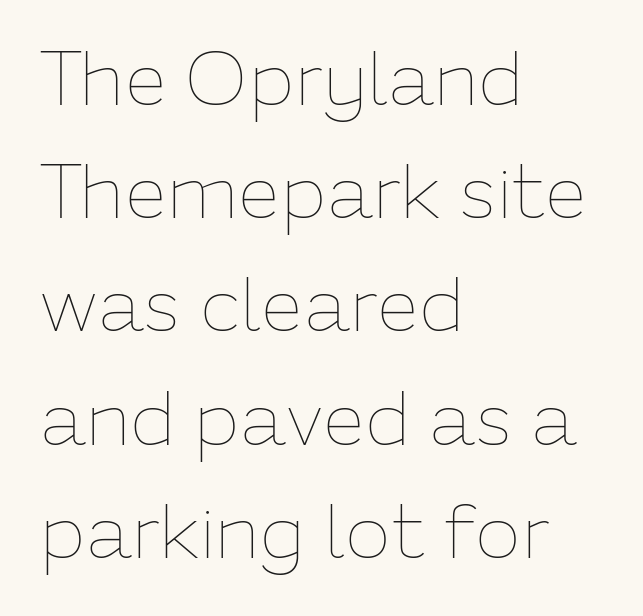
Bare-footed words on every line. This is roman type, the default non-slanted kind. Looks like regular typesetting: each glyph gets only the width it needs. The strokes are not fattened; the text isn't bold. Is there much room between lines? A standard amount, neither cramped nor airy.
